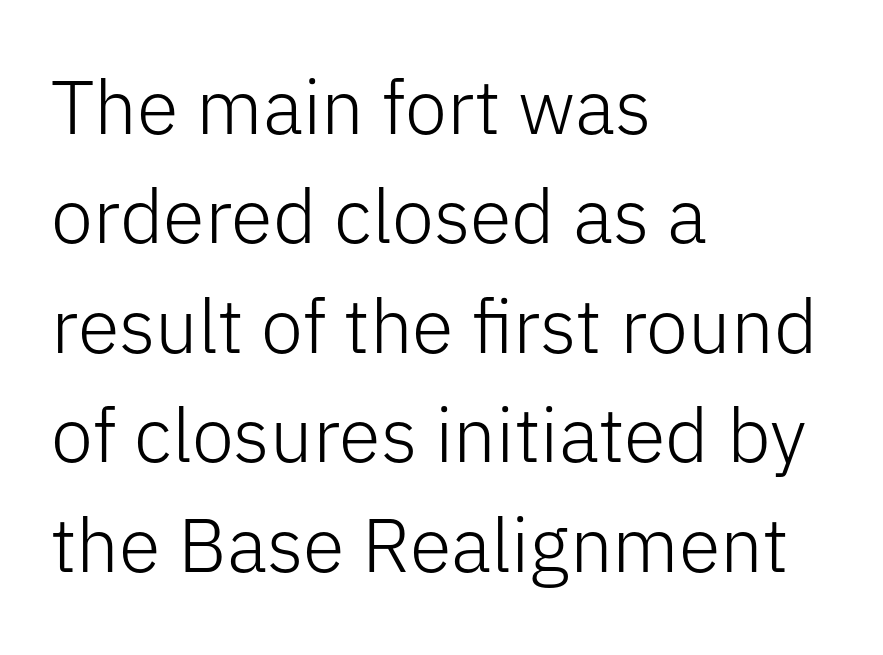
{"serif": "no", "italic": "no", "bold": "no", "weight": "light", "width": "normal", "stroke_contrast": "low", "x_height": "medium", "monospaced": "no", "underline": "no", "align": "left", "line_spacing": "normal", "line_spacing_ratio": 1.44, "letter_spacing": "normal", "letter_spacing_em": 0.0, "glyph_px": 76}
